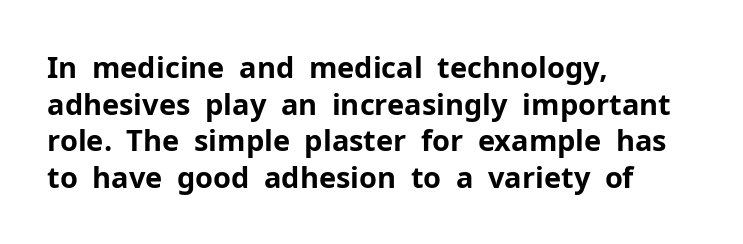
The face used here is proportionally spaced, like ordinary book or web type. Letters rest on an invisible, unmarked baseline. Does the weight exceed regular? Yes, all the way to bold. Are there feet on the stems? There aren't — it's a sans. Is the letter spacing exaggerated? No — it looks like the ordinary default.
